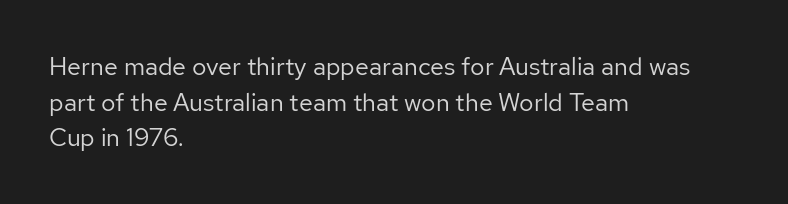
{"italic": "no", "bold": "no", "underline": "no", "align": "left", "line_spacing": "normal", "line_spacing_ratio": 1.43, "letter_spacing": "normal", "letter_spacing_em": 0.0, "glyph_px": 25}
